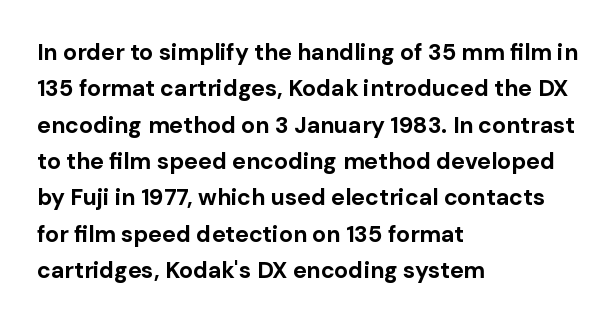
{"italic": "no", "bold": "yes", "underline": "no", "align": "left", "line_spacing": "normal", "line_spacing_ratio": 1.58, "letter_spacing": "normal", "letter_spacing_em": 0.0, "glyph_px": 23}
